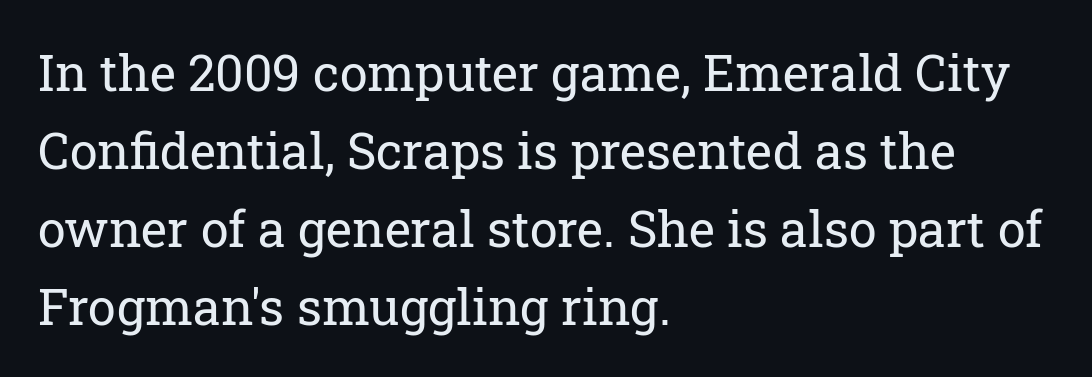
Q: Is the text bold? A: No.
Q: Is the text italic (slanted)? A: No, it is upright.
Q: Is the typeface a serif or a sans-serif typeface? A: Serif.
Q: Is the text underlined? A: No.
Q: How is the paragraph aligned? A: Left-aligned.
Q: Is the spacing between letters normal or unusually wide? A: Normal.
Q: Is the spacing between lines tight, normal or loose? A: Normal.
Q: Width (condensed, normal, or wide)? A: Normal.
Q: Stroke contrast? A: Low.
Q: x-height? A: Medium.
Q: Monospaced? A: No.
